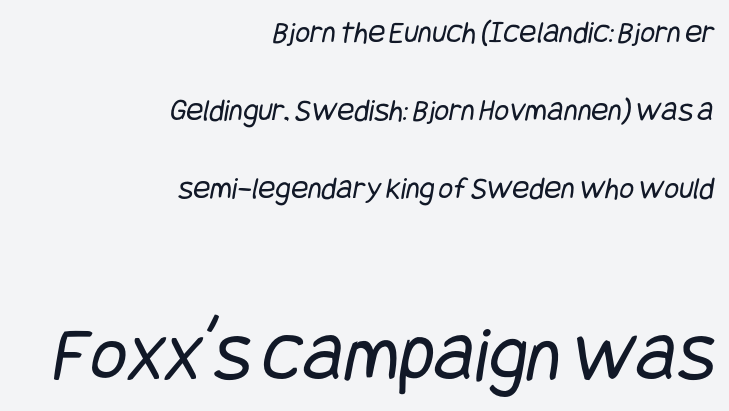
Words float on clear page, feet unadorned. This sample trades compactness for vertical openness between lines. Caption: upper text group reduced, lower text group enlarged. The typeface has the unassuming heft of standard copy or less. One-word summary of the alignment: right. A typesetter would call this zero additional tracking.
